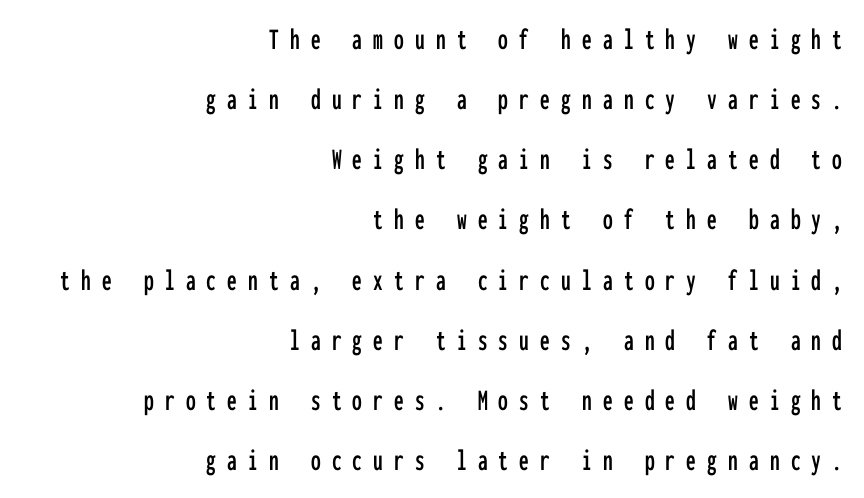
{"serif": "no", "italic": "no", "width": "condensed", "stroke_contrast": "low", "x_height": "medium", "monospaced": "yes", "underline": "no", "align": "right", "line_spacing": "loose", "line_spacing_ratio": 1.94, "letter_spacing": "wide", "letter_spacing_em": 0.36, "glyph_px": 31}
